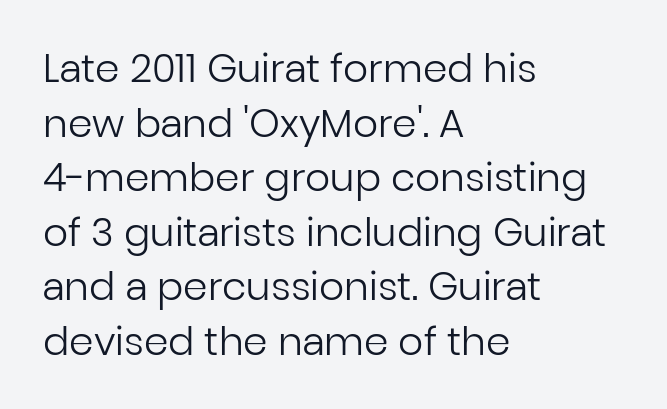
{"serif": "no", "italic": "no", "bold": "no", "weight": "regular", "width": "normal", "stroke_contrast": "low", "x_height": "medium", "monospaced": "no", "underline": "no", "align": "left", "line_spacing": "normal", "line_spacing_ratio": 1.4, "letter_spacing": "normal", "letter_spacing_em": 0.0, "glyph_px": 39}
